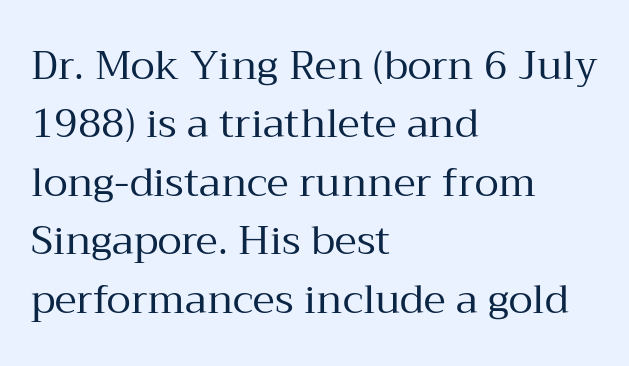
{"serif": "yes", "italic": "no", "bold": "no", "weight": "regular", "width": "normal", "stroke_contrast": "medium", "x_height": "medium", "monospaced": "no", "underline": "no", "align": "left", "line_spacing": "normal", "line_spacing_ratio": 1.46, "letter_spacing": "normal", "letter_spacing_em": 0.0, "glyph_px": 40}
